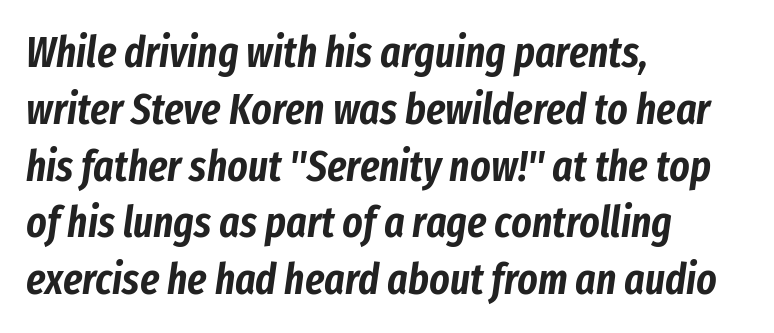
{"italic": "yes", "lean": "right", "slant_degrees": 8, "width": "condensed", "stroke_contrast": "low", "x_height": "medium", "monospaced": "no", "underline": "no", "align": "left", "line_spacing": "normal", "line_spacing_ratio": 1.32, "letter_spacing": "normal", "letter_spacing_em": 0.0, "glyph_px": 43}
